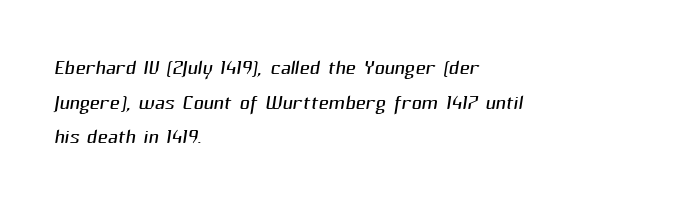
The image shows 28 px light sans-serif type; set left-aligned, line spacing 1.24x, normal letter spacing, not underlined; medium stroke contrast and a medium x-height.
